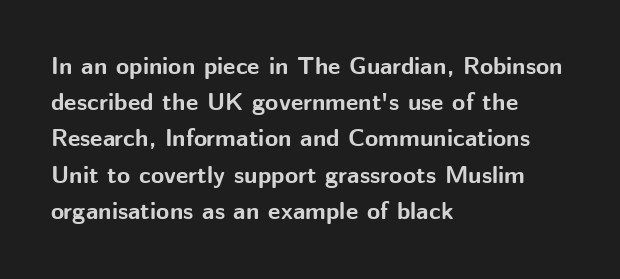
The image shows 24 px bold type, upright; set left-aligned, normal line spacing (1.51x), normal letter spacing, not underlined.
